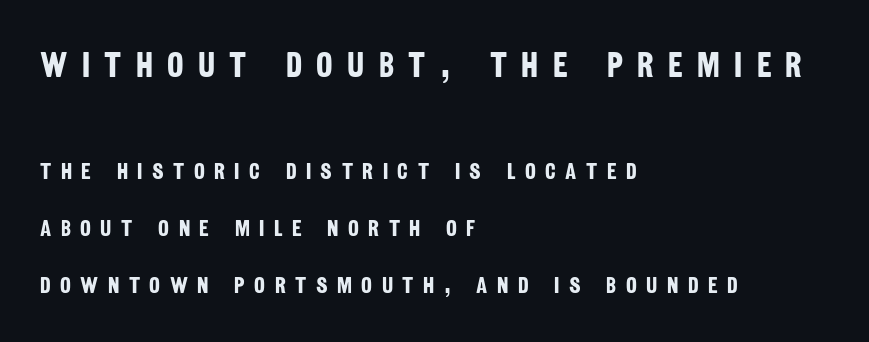
{"serif": "no", "bold": "yes", "weight": "bold", "width": "condensed", "stroke_contrast": "low", "x_height": "large", "monospaced": "no", "underline": "no", "align": "left", "line_spacing": "loose", "line_spacing_ratio": 2.48, "letter_spacing": "wide", "letter_spacing_em": 0.41, "larger_block": "first", "size_ratio": 1.52, "glyph_px": 35}
